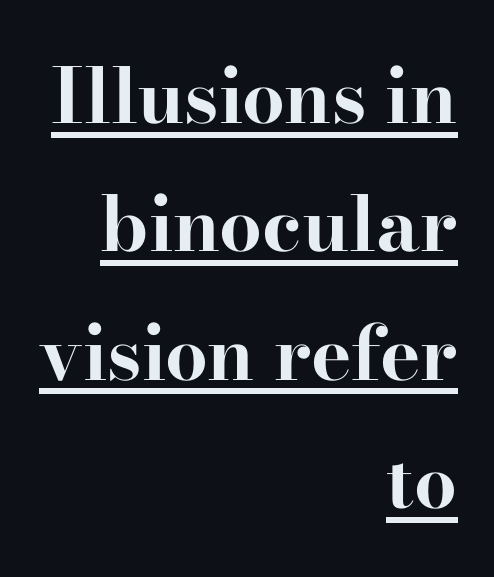
Q: Is the text bold? A: Yes.
Q: Is the text italic (slanted)? A: No, it is upright.
Q: Is the typeface a serif or a sans-serif typeface? A: Serif.
Q: Is the text underlined? A: Yes.
Q: How is the paragraph aligned? A: Right-aligned.
Q: Is the spacing between letters normal or unusually wide? A: Normal.
Q: Is the spacing between lines tight, normal or loose? A: Normal.
Q: Width (condensed, normal, or wide)? A: Wide.
Q: Stroke contrast? A: High.
Q: x-height? A: Small.
Q: Monospaced? A: No.
